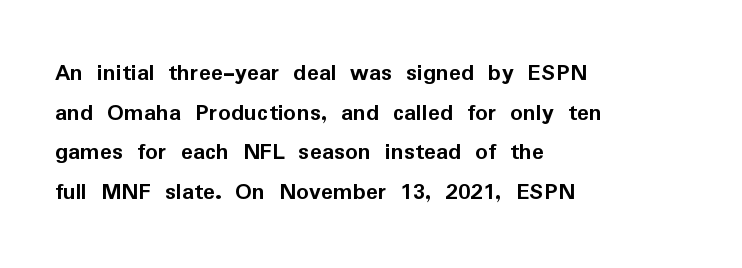
The image shows 25 px bold type, upright; set left-aligned, normal line spacing (1.59x), normal letter spacing, not underlined.
